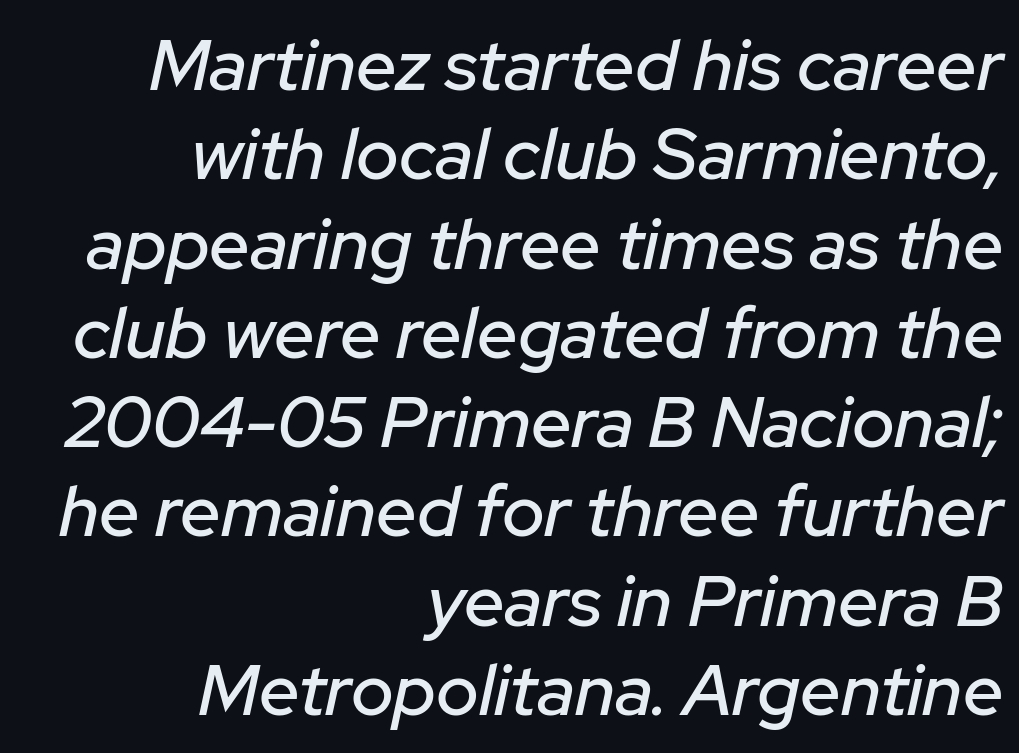
The image shows 72 px text type, italic (leaning right); set right-aligned, line spacing 1.24x, normal letter spacing, not underlined; low stroke contrast and a medium x-height.
